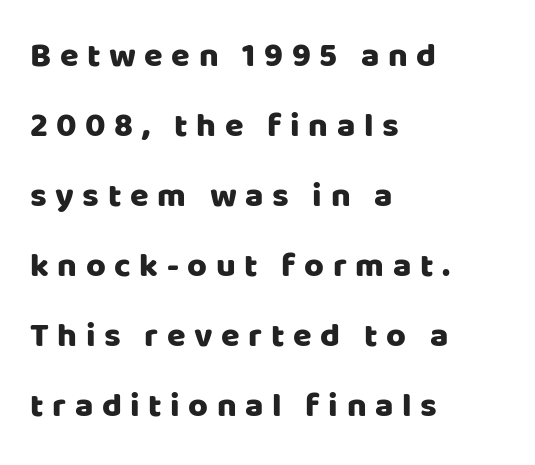
Is there much room between lines? Yes — plenty of vertical air separates them. Each word looks stretched out because of the extra space between its letters. Each row of text sits above clean, open space. The letters stand upright; this is a roman face.
